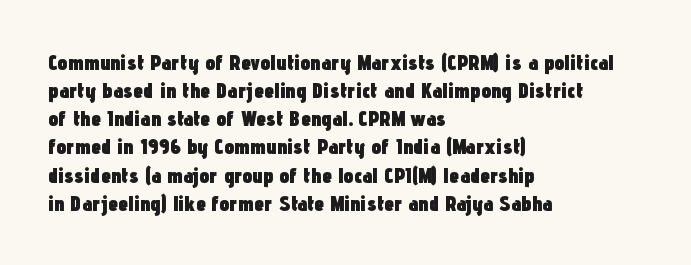
Q: Is the text bold? A: Yes.
Q: Is the text italic (slanted)? A: No, it is upright.
Q: Is the text underlined? A: No.
Q: How is the paragraph aligned? A: Left-aligned.
Q: Is the spacing between letters normal or unusually wide? A: Normal.
Q: Is the spacing between lines tight, normal or loose? A: Normal.
